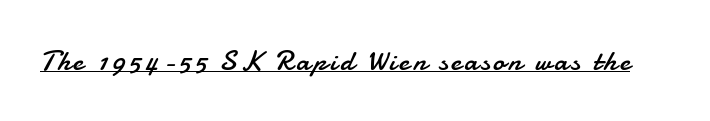
The rendering shows plain stroke endings on the letterforms — a sans-serif design. Glance below the letters and you will spot a drawn line. Weight class: somewhere from thin through regular.
